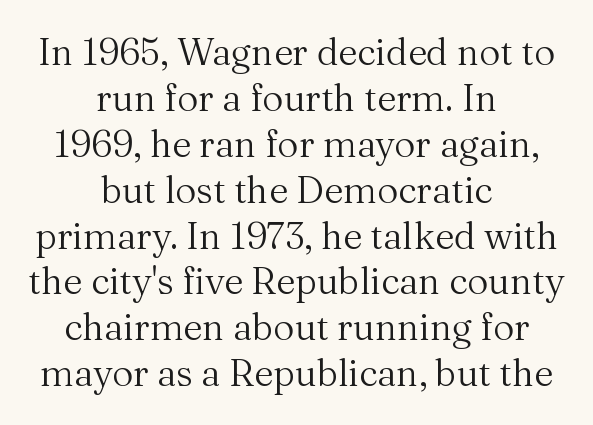
Q: Is the text bold? A: No.
Q: Is the text italic (slanted)? A: No, it is upright.
Q: Is the typeface a serif or a sans-serif typeface? A: Serif.
Q: Is the text underlined? A: No.
Q: How is the paragraph aligned? A: Centered.
Q: Is the spacing between letters normal or unusually wide? A: Normal.
Q: Width (condensed, normal, or wide)? A: Normal.
Q: Stroke contrast? A: Medium.
Q: x-height? A: Medium.
Q: Monospaced? A: No.
